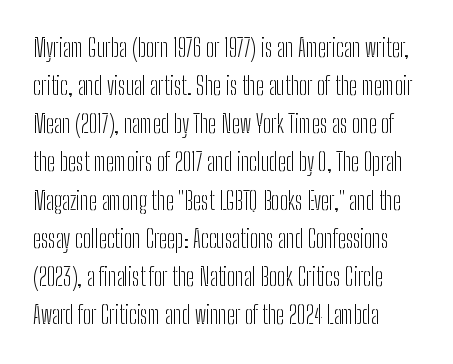
{"italic": "no", "bold": "no", "underline": "no", "align": "left", "line_spacing": "normal", "line_spacing_ratio": 1.59, "letter_spacing": "normal", "letter_spacing_em": 0.0, "glyph_px": 24}
